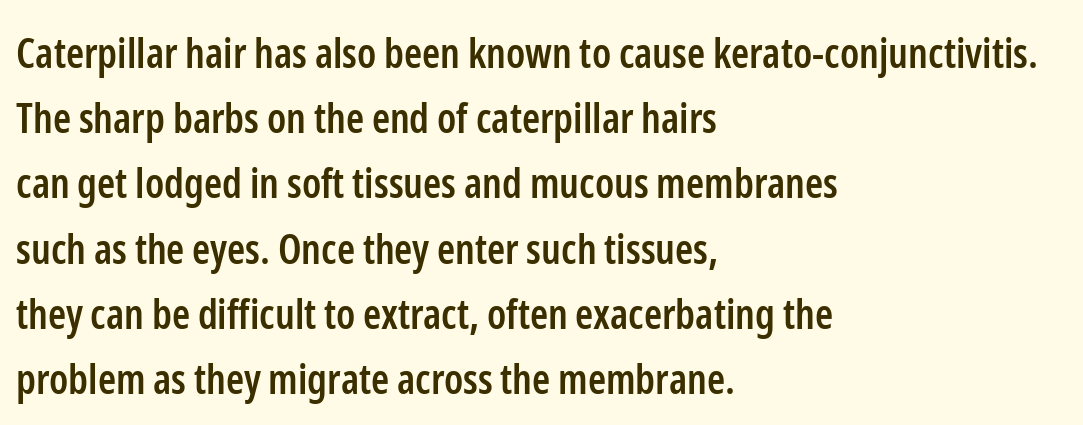
{"serif": "no", "italic": "no", "bold": "semi", "weight": "semibold", "width": "condensed", "stroke_contrast": "low", "x_height": "medium", "monospaced": "no", "underline": "no", "align": "left", "line_spacing": "normal", "line_spacing_ratio": 1.59, "letter_spacing": "normal", "letter_spacing_em": 0.0, "glyph_px": 41}
